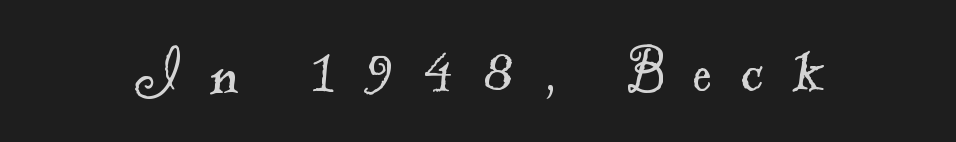
The image shows 71 px light serif type; set unusually wide letter spacing (+0.41 em), not underlined; a small x-height.
